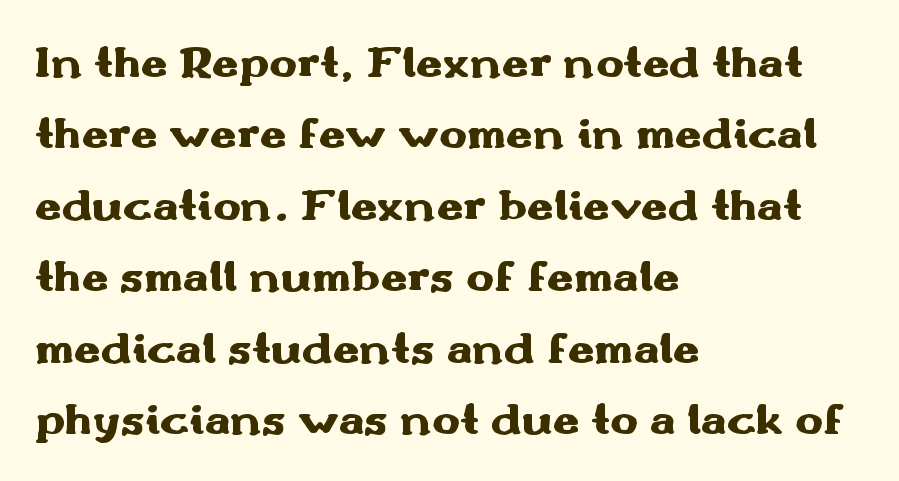
The font family rendered here belongs to the sans-serif group. The passage is arranged the way most books set body copy — flush left. Pretty heavy lettering here — definitely bold. Ordinary non-slanted type is in use. The letters sit at their default tracking, neither squeezed nor spread.
